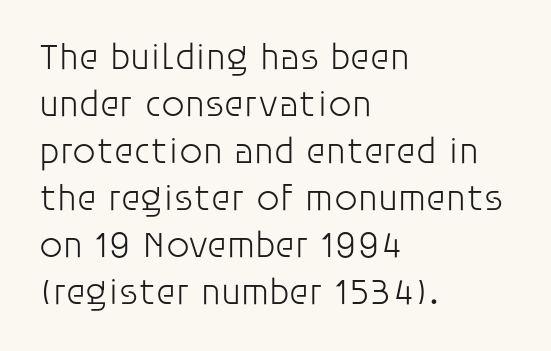
Q: Is the text bold? A: No.
Q: Is the text italic (slanted)? A: No, it is upright.
Q: Is the typeface a serif or a sans-serif typeface? A: Sans-serif.
Q: Is the text underlined? A: No.
Q: How is the paragraph aligned? A: Left-aligned.
Q: Is the spacing between letters normal or unusually wide? A: Normal.
Q: Is the spacing between lines tight, normal or loose? A: Normal.
Q: Width (condensed, normal, or wide)? A: Normal.
Q: Stroke contrast? A: Low.
Q: x-height? A: Large.
Q: Monospaced? A: No.
